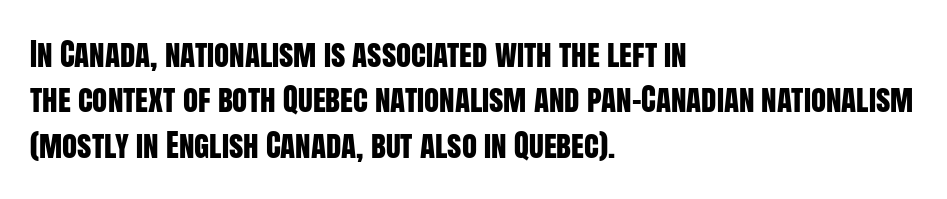
The image shows 31 px condensed sans-serif type, upright; set left-aligned, normal line spacing (1.46x), normal letter spacing, not underlined; low stroke contrast and a large x-height.
